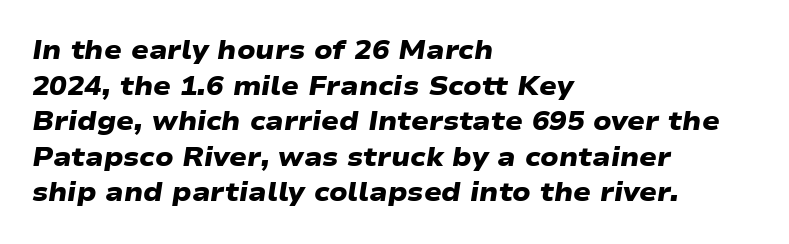
Q: Is the text bold? A: Yes.
Q: Is the text underlined? A: No.
Q: How is the paragraph aligned? A: Left-aligned.
Q: Is the spacing between letters normal or unusually wide? A: Normal.
Q: Is the spacing between lines tight, normal or loose? A: Normal.
